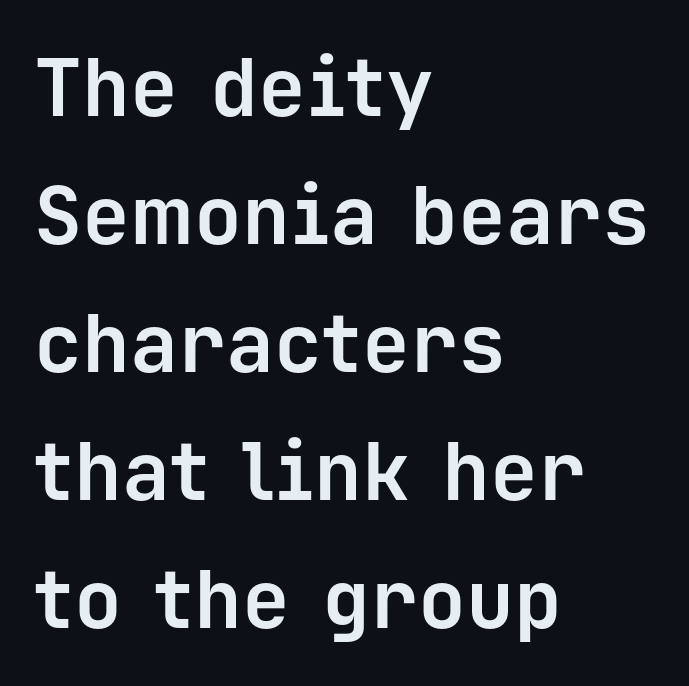
The image shows 80 px bold sans-serif type, upright, monospaced; set left-aligned, normal line spacing (1.6x), normal letter spacing, not underlined; low stroke contrast and a medium x-height.
